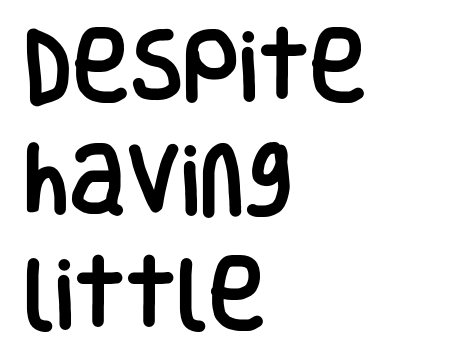
{"serif": "no", "italic": "no", "width": "condensed", "stroke_contrast": "low", "x_height": "large", "monospaced": "no", "underline": "no", "align": "left", "line_spacing": "normal", "line_spacing_ratio": 1.46, "letter_spacing": "normal", "letter_spacing_em": 0.0, "glyph_px": 78}
